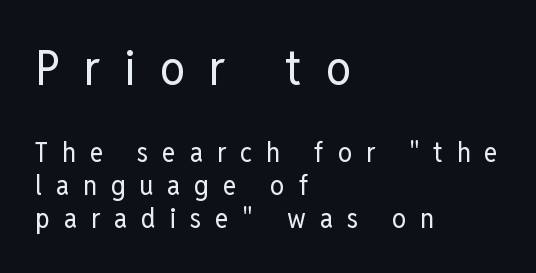
The image shows 49 px regular-weight, condensed sans-serif type, upright; set left-aligned, line spacing 1.19x, unusually wide letter spacing (+0.5 em), not underlined; the first (top) block is 1.75x larger; low stroke contrast and a medium x-height.
